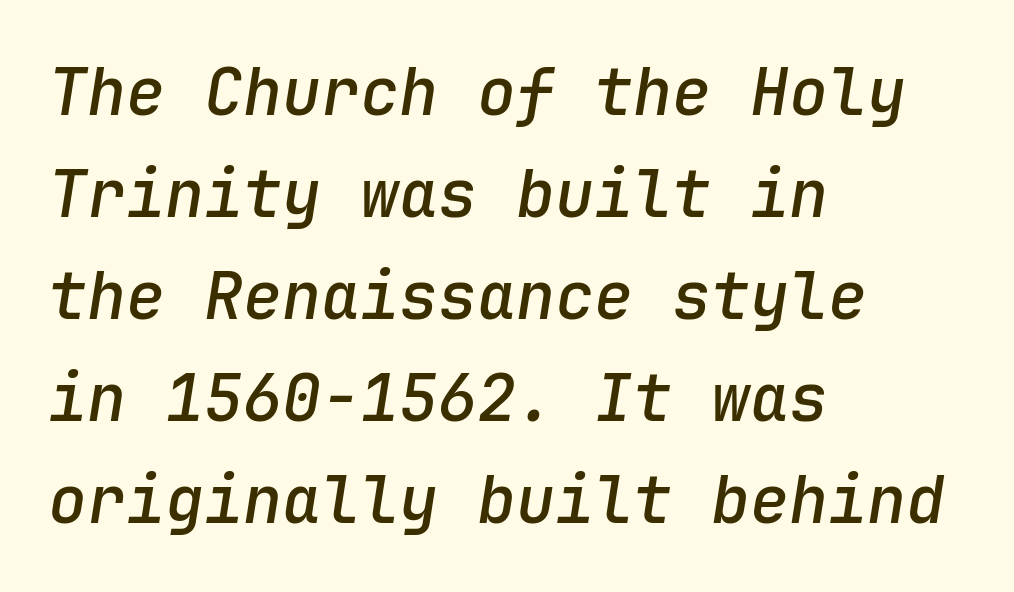
Horizontal bands of white between lines are of average thickness. The passage shown is typed in a monospace face where columns stay perfectly aligned. Underline: absent. In terms of letterspacing, this is plain default setting. This sample is left-justified, so line endings fall wherever the words run out. Rendered with sloped, italic letterforms.
